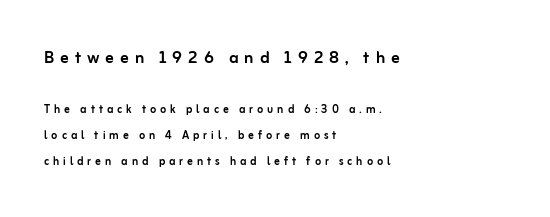
The image shows 21 px text type, upright; set left-aligned, line spacing 1.87x, unusually wide letter spacing (+0.28 em), not underlined; the first (top) block is 1.5x larger.
